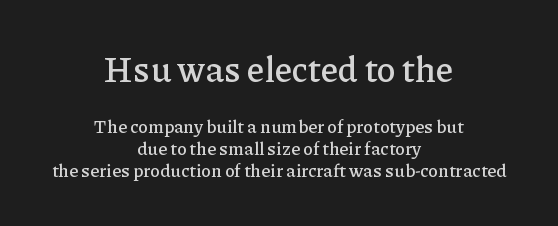
The image shows 35 px serif type, upright; set centered, line spacing 1.21x, normal letter spacing, not underlined; the first (top) block is 1.94x larger; low stroke contrast and a medium x-height.
